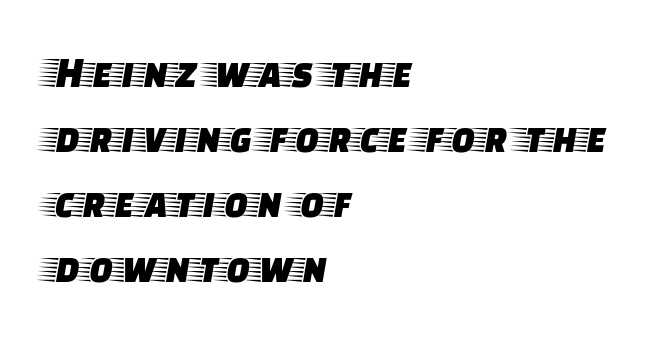
Classification — serif. The rendering uses natural spacing where letterforms have individual widths. The face used here is rendered with its standard letterfit.
